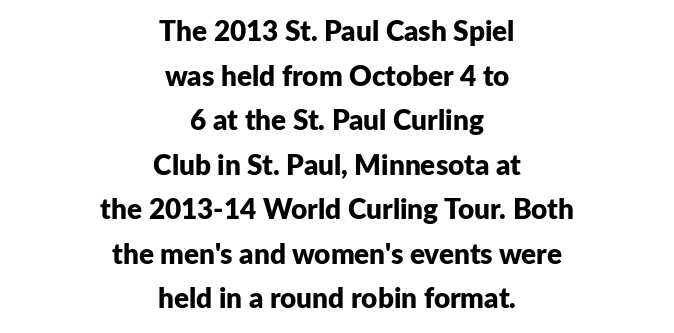
The image shows 28 px bold sans-serif type, upright; set centered, normal line spacing (1.59x), normal letter spacing, not underlined; low stroke contrast and a medium x-height.
